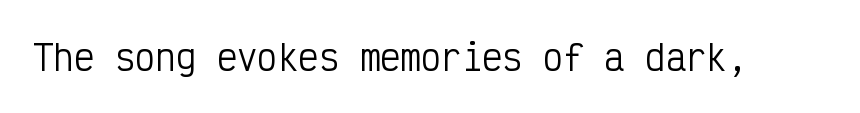
Q: Is the text bold? A: No.
Q: Is the text italic (slanted)? A: No, it is upright.
Q: Is the typeface a serif or a sans-serif typeface? A: Sans-serif.
Q: Is the text underlined? A: No.
Q: Is the spacing between letters normal or unusually wide? A: Normal.
Q: Width (condensed, normal, or wide)? A: Condensed.
Q: Stroke contrast? A: Low.
Q: x-height? A: Medium.
Q: Monospaced? A: Yes.
